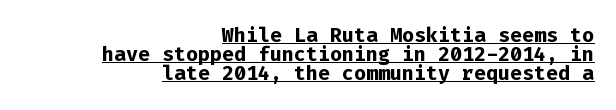
{"italic": "no", "bold": "yes", "underline": "yes", "align": "right", "line_spacing": "tight", "line_spacing_ratio": 0.96, "letter_spacing": "normal", "letter_spacing_em": 0.0, "glyph_px": 20}
